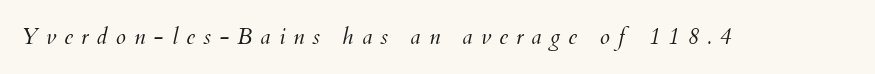
{"italic": "yes", "lean": "right", "slant_degrees": 12, "bold": "no", "underline": "no", "letter_spacing": "wide", "letter_spacing_em": 0.35, "glyph_px": 23}
